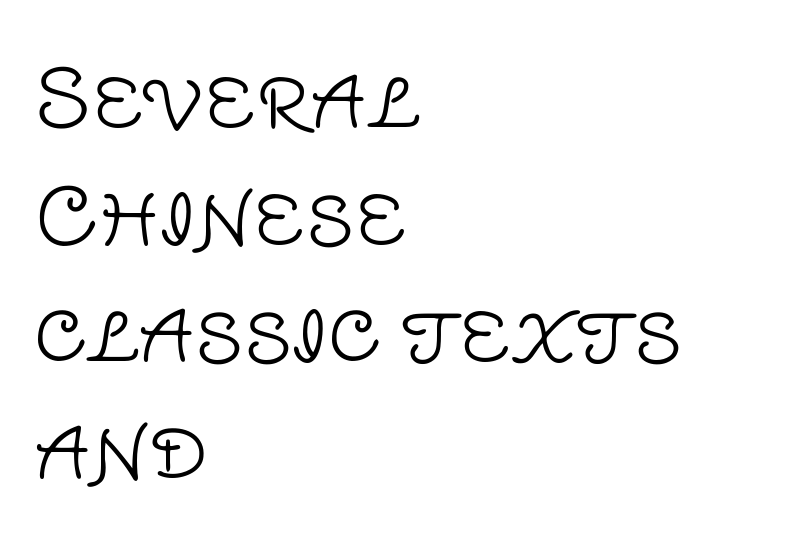
The image shows 79 px light sans-serif type; set left-aligned, normal line spacing (1.48x), normal letter spacing, not underlined; low stroke contrast and a large x-height.
